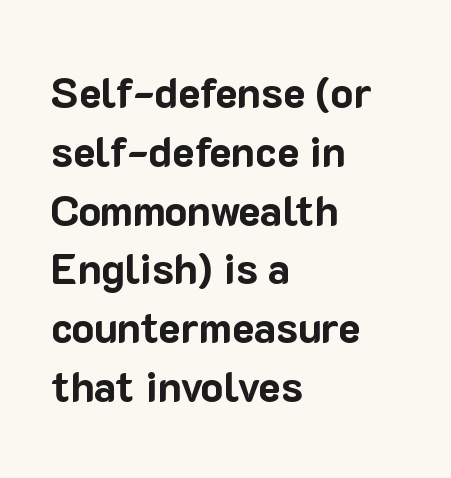
Short note: letters normally spaced. Honestly, there is no underline to notice here at all. The letters advance in unequal steps, a hallmark of proportional type. Typographically, this falls in the sans-serif category.
